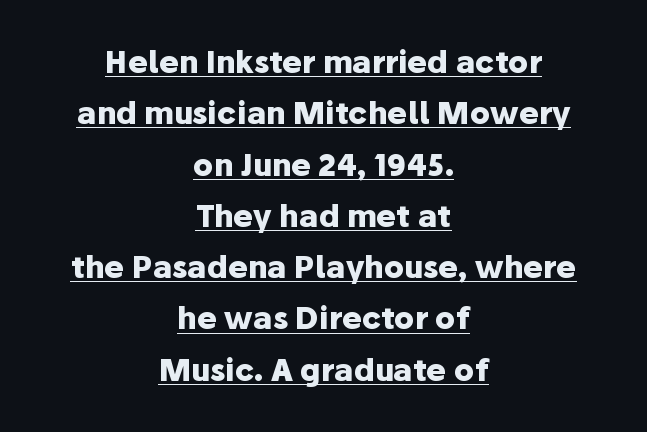
The image shows 30 px heavy sans-serif type, upright; set centered, line spacing 1.71x, normal letter spacing, underlined; low stroke contrast and a medium x-height.
